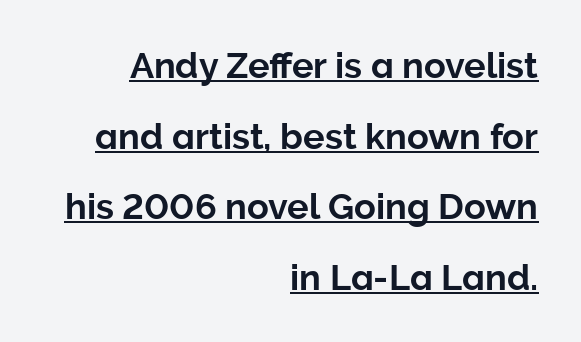
{"serif": "no", "italic": "no", "width": "normal", "stroke_contrast": "low", "x_height": "medium", "monospaced": "no", "underline": "yes", "align": "right", "line_spacing": "loose", "line_spacing_ratio": 1.96, "letter_spacing": "normal", "letter_spacing_em": 0.0, "glyph_px": 36}
